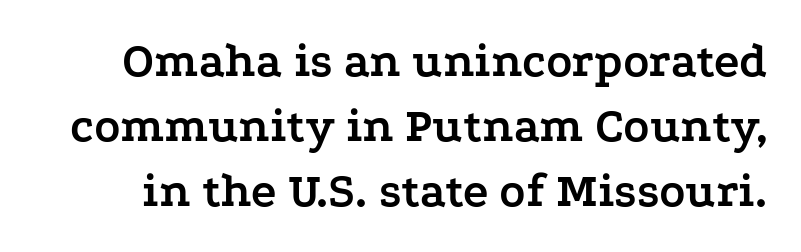
The image shows 48 px semibold, wide serif type, upright; set normal line spacing (1.35x), normal letter spacing, not underlined; low stroke contrast and a medium x-height.
